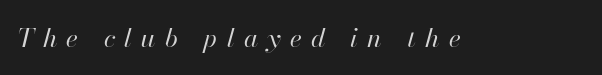
Q: Is the text bold? A: No.
Q: Is the text italic (slanted)? A: Yes, it leans right by about 13 degrees.
Q: Is the text underlined? A: No.
Q: Is the spacing between letters normal or unusually wide? A: Unusually wide.
